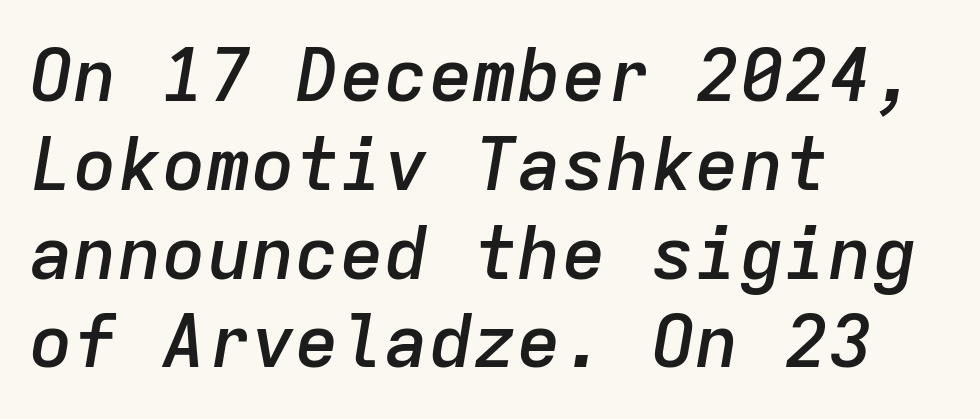
Q: Is the text bold? A: Semi-bold.
Q: Is the text italic (slanted)? A: Yes, it leans right by about 9 degrees.
Q: Is the text underlined? A: No.
Q: How is the paragraph aligned? A: Left-aligned.
Q: Is the spacing between letters normal or unusually wide? A: Normal.
Q: Width (condensed, normal, or wide)? A: Normal.
Q: Stroke contrast? A: Low.
Q: x-height? A: Medium.
Q: Monospaced? A: Yes.
